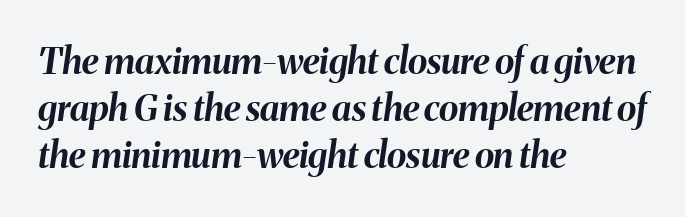
Does the copy run flush right? No — it runs flush left. Here the designer chose a conventional face with non-uniform glyph widths. Regular leading. Nobody touched the tracking dial on this one. No word sits above an underline. Emphasis by weight is at full strength: bold.
